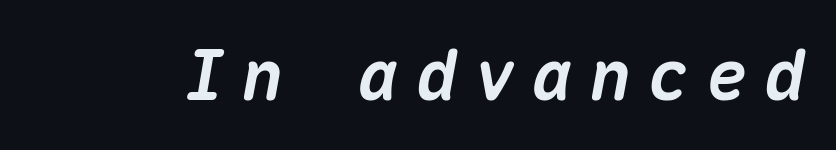
The image shows 69 px heavy type, italic (leaning right), monospaced; set unusually wide letter spacing (+0.24 em), not underlined; medium stroke contrast and a medium x-height.
